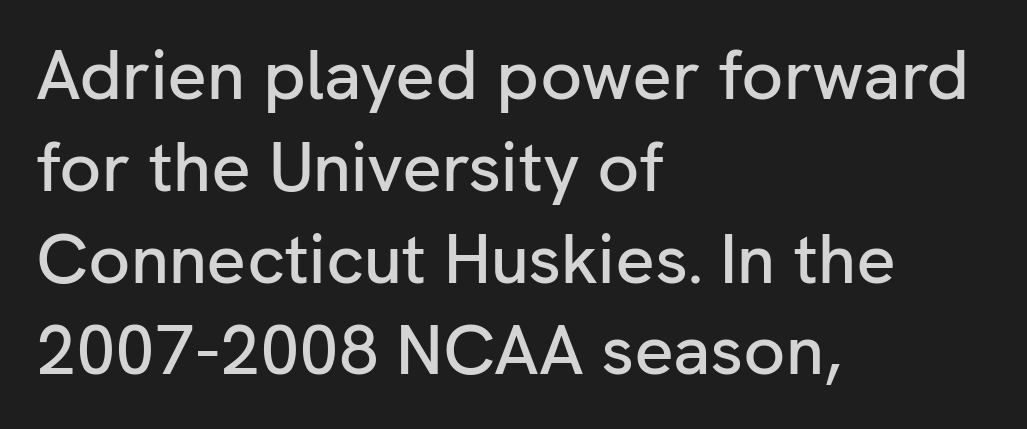
Q: Is the text italic (slanted)? A: No, it is upright.
Q: Is the typeface a serif or a sans-serif typeface? A: Sans-serif.
Q: Is the text underlined? A: No.
Q: How is the paragraph aligned? A: Left-aligned.
Q: Is the spacing between letters normal or unusually wide? A: Normal.
Q: Is the spacing between lines tight, normal or loose? A: Normal.
Q: Width (condensed, normal, or wide)? A: Normal.
Q: Stroke contrast? A: Low.
Q: x-height? A: Medium.
Q: Monospaced? A: No.
